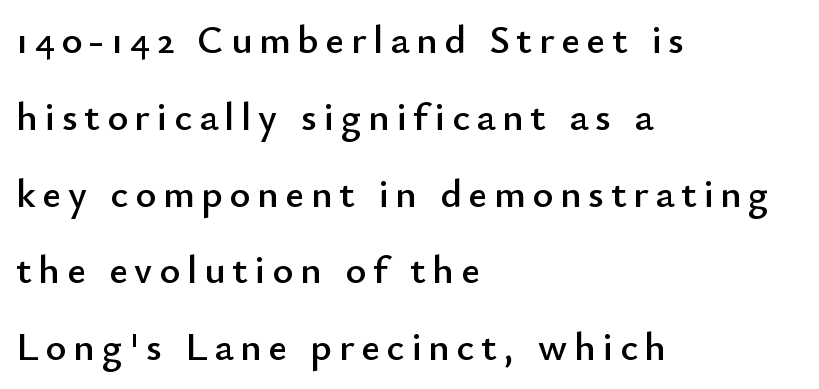
Q: Is the text italic (slanted)? A: No, it is upright.
Q: Is the typeface a serif or a sans-serif typeface? A: Sans-serif.
Q: Is the text underlined? A: No.
Q: How is the paragraph aligned? A: Left-aligned.
Q: Is the spacing between lines tight, normal or loose? A: Loose.
Q: Width (condensed, normal, or wide)? A: Normal.
Q: Stroke contrast? A: Low.
Q: x-height? A: Small.
Q: Monospaced? A: No.
